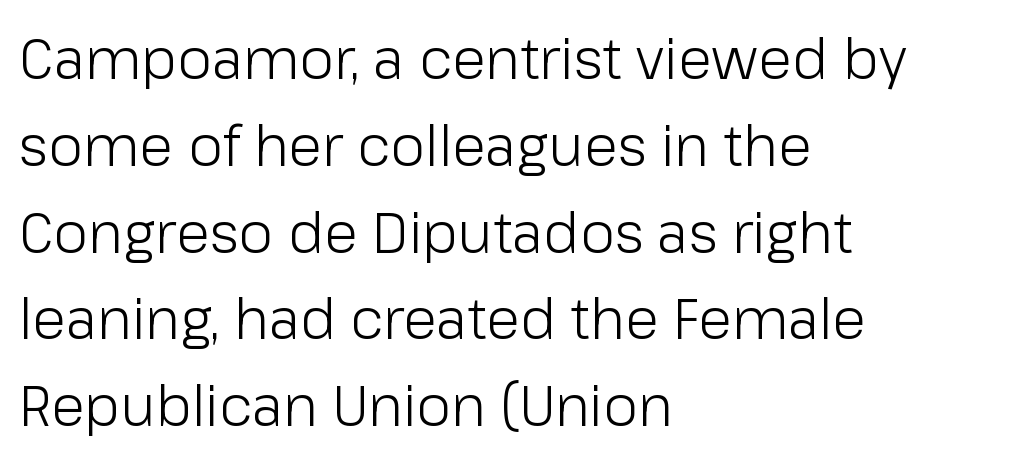
{"serif": "no", "italic": "no", "bold": "no", "weight": "light", "width": "normal", "stroke_contrast": "low", "x_height": "medium", "monospaced": "no", "underline": "no", "align": "left", "line_spacing": "normal", "line_spacing_ratio": 1.55, "letter_spacing": "normal", "letter_spacing_em": 0.0, "glyph_px": 56}
